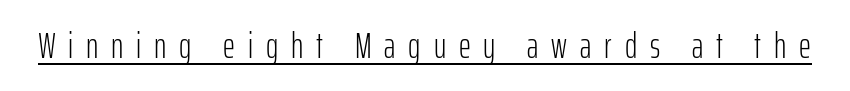
Looks like someone drew a line under every word here. The letterforms stand isolated, each surrounded by extra space. These lines are composed in type without serifs. Is the type heavy? It reads as light-to-regular instead.
